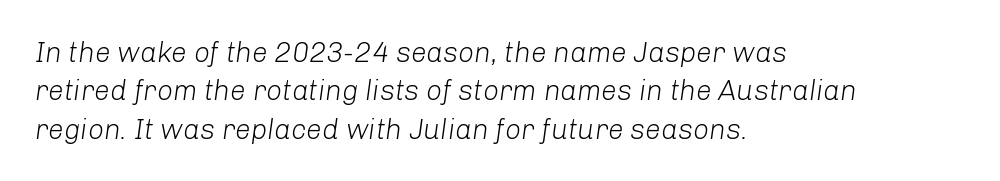
Q: Is the text bold? A: No.
Q: Is the text italic (slanted)? A: Yes, it leans right by about 8 degrees.
Q: Is the text underlined? A: No.
Q: How is the paragraph aligned? A: Left-aligned.
Q: Is the spacing between letters normal or unusually wide? A: Normal.
Q: Is the spacing between lines tight, normal or loose? A: Normal.
Q: Width (condensed, normal, or wide)? A: Normal.
Q: Stroke contrast? A: Low.
Q: x-height? A: Medium.
Q: Monospaced? A: No.
